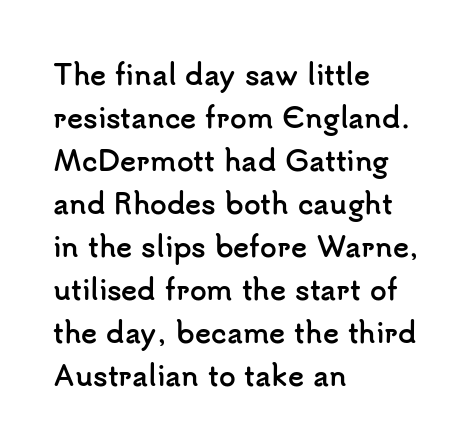
Typesetter's note: full bold, strokes at maximum text heaviness. Quick note: interline space is typical. Compared with a centered layout, this one pins lines to the left instead. Tall strokes in this sample are plumb rather than angled. The tracking reads as untouched default to a designer's eye. Has an underline been added? It has not.
